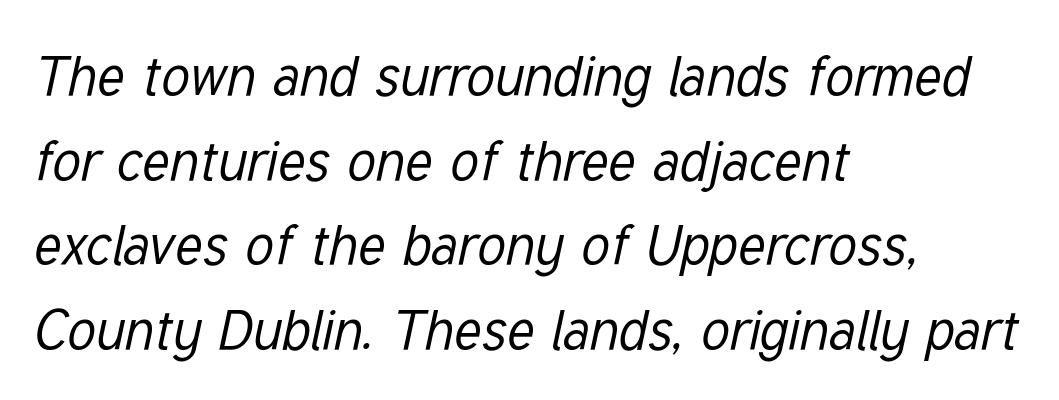
The image shows 56 px regular-weight, condensed type, italic (leaning right); set left-aligned, normal line spacing (1.51x), normal letter spacing, not underlined; low stroke contrast and a medium x-height.
